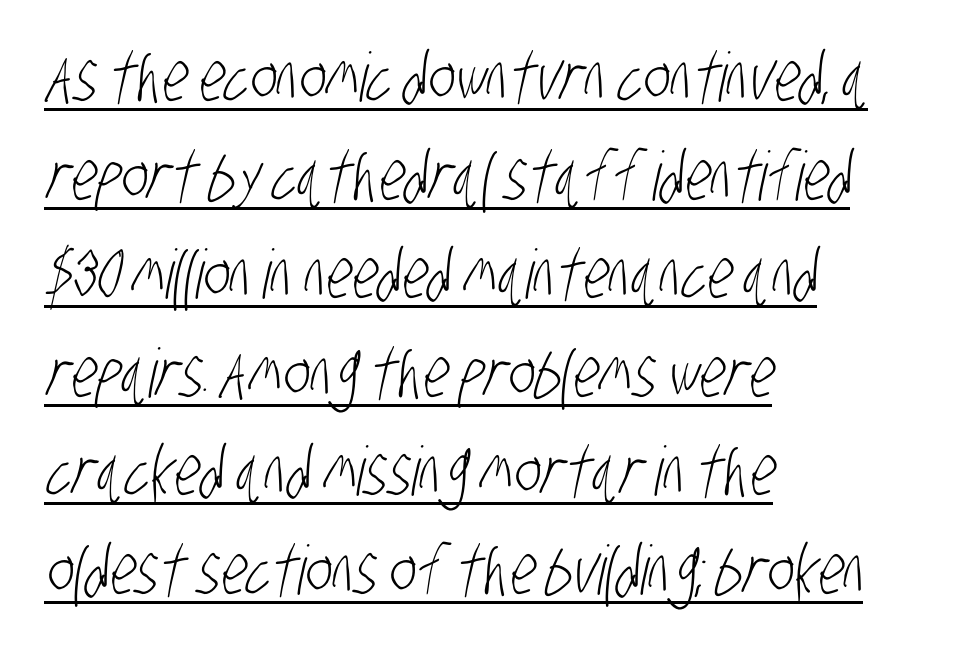
Alignment: flush left. Vertical stems look standard width or narrower in stroke. A rule runs beneath these lines of type. Serifs: no, the terminals of the letterforms are clean. One glance says typical: line gaps are just what's usual.
